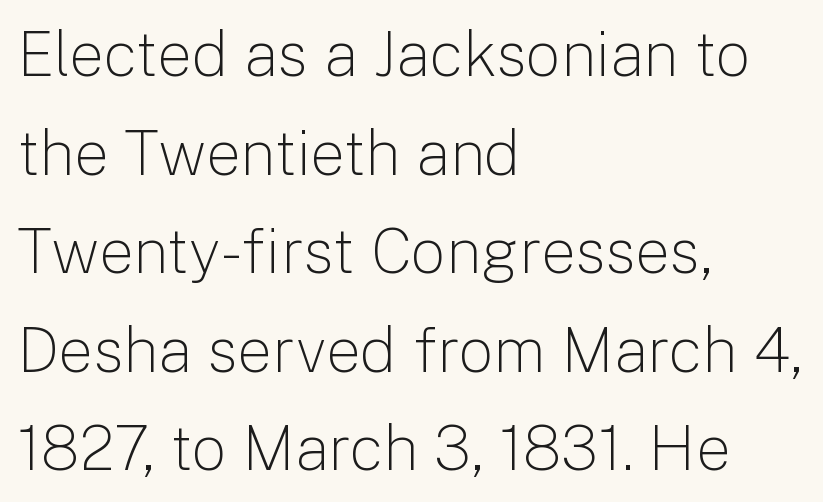
In terms of posture, this sample is upright. A normal amount of white space separates one row of letters from the next. The characters display no serif detailing; their extremities are plain. Honestly, the letter spacing is just normal — you wouldn't notice it.
